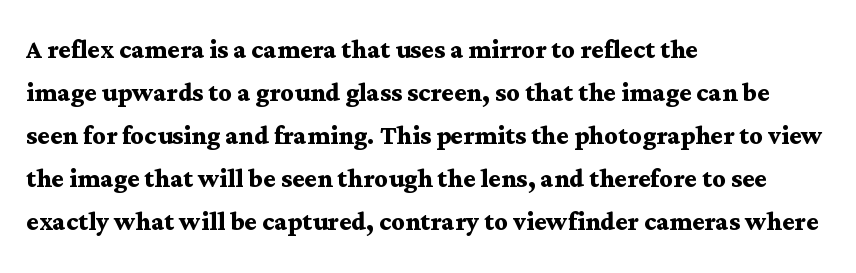
Q: Is the text bold? A: Yes.
Q: Is the text italic (slanted)? A: No, it is upright.
Q: Is the typeface a serif or a sans-serif typeface? A: Serif.
Q: Is the text underlined? A: No.
Q: How is the paragraph aligned? A: Left-aligned.
Q: Is the spacing between letters normal or unusually wide? A: Normal.
Q: Is the spacing between lines tight, normal or loose? A: Normal.
Q: Width (condensed, normal, or wide)? A: Wide.
Q: Stroke contrast? A: Medium.
Q: x-height? A: Medium.
Q: Monospaced? A: No.
